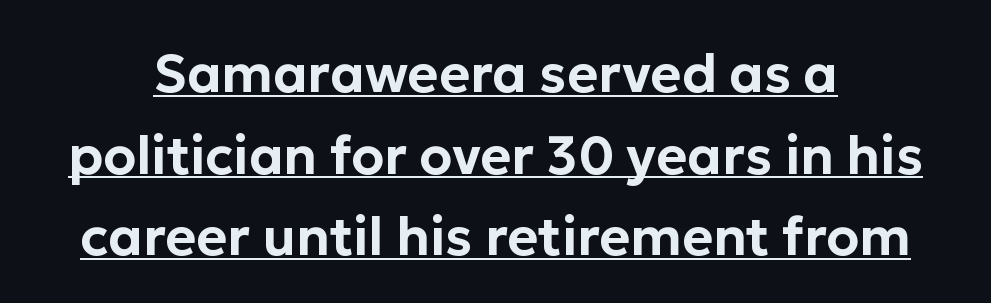
Q: Is the text italic (slanted)? A: No, it is upright.
Q: Is the typeface a serif or a sans-serif typeface? A: Sans-serif.
Q: Is the text underlined? A: Yes.
Q: Is the spacing between letters normal or unusually wide? A: Normal.
Q: Is the spacing between lines tight, normal or loose? A: Normal.
Q: Width (condensed, normal, or wide)? A: Normal.
Q: Stroke contrast? A: Low.
Q: x-height? A: Medium.
Q: Monospaced? A: No.
